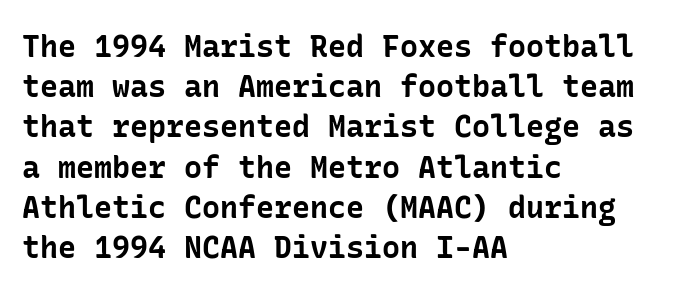
Tall strokes in this sample are plumb rather than angled. The sample has been set heavy, in full bold. A typesetter would label this face a sans. The rendering uses a moderate line-height, typical for paragraphs. The gaps between neighbouring characters are ordinary and unremarkable.
